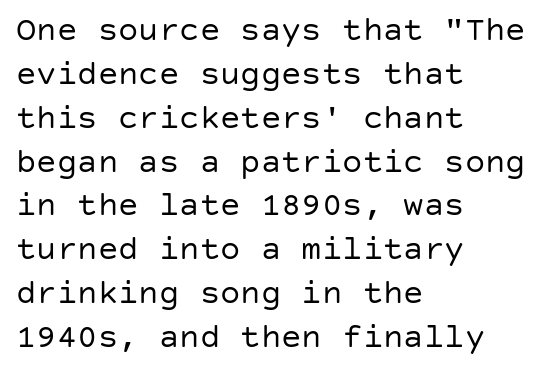
Q: Is the text bold? A: No.
Q: Is the text italic (slanted)? A: No, it is upright.
Q: Is the typeface a serif or a sans-serif typeface? A: Sans-serif.
Q: Is the text underlined? A: No.
Q: How is the paragraph aligned? A: Left-aligned.
Q: Is the spacing between letters normal or unusually wide? A: Normal.
Q: Is the spacing between lines tight, normal or loose? A: Normal.
Q: Width (condensed, normal, or wide)? A: Normal.
Q: Stroke contrast? A: Low.
Q: x-height? A: Large.
